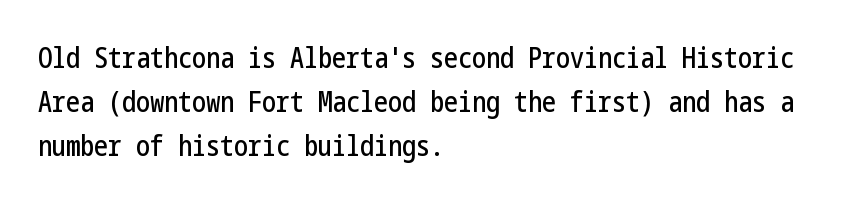
The image shows 28 px condensed sans-serif type, upright; set left-aligned, normal line spacing (1.57x), normal letter spacing, not underlined; low stroke contrast and a medium x-height.
